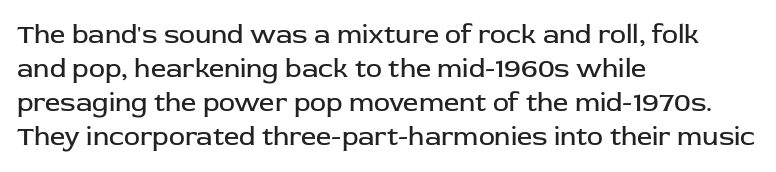
The image shows 27 px text type, upright; set left-aligned, normal line spacing (1.26x), normal letter spacing, not underlined.
